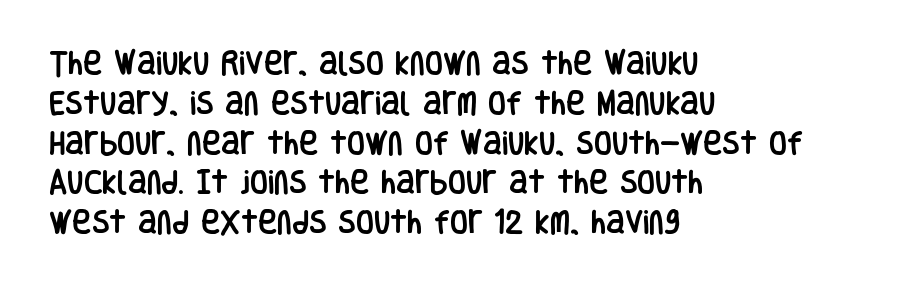
The image shows 26 px text type, upright; set left-aligned, normal line spacing (1.53x), normal letter spacing, not underlined.
